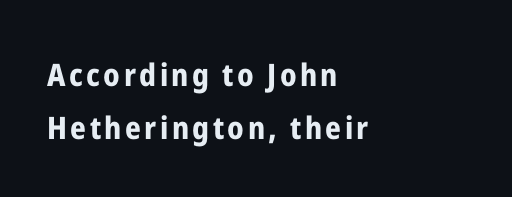
{"serif": "no", "italic": "no", "bold": "yes", "weight": "bold", "width": "condensed", "stroke_contrast": "low", "x_height": "medium", "monospaced": "no", "underline": "no", "align": "left", "line_spacing": "normal", "line_spacing_ratio": 1.7, "glyph_px": 31}
